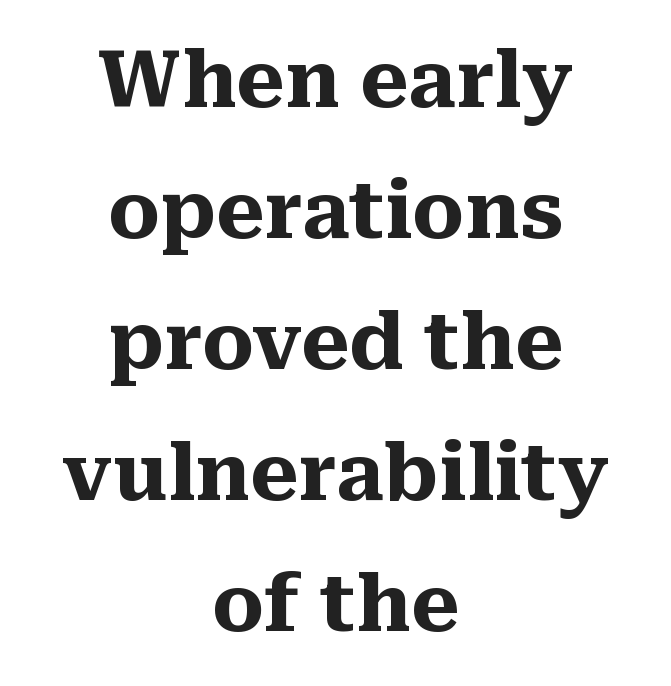
Q: Is the text bold? A: Yes.
Q: Is the text italic (slanted)? A: No, it is upright.
Q: Is the typeface a serif or a sans-serif typeface? A: Serif.
Q: Is the text underlined? A: No.
Q: How is the paragraph aligned? A: Centered.
Q: Is the spacing between letters normal or unusually wide? A: Normal.
Q: Is the spacing between lines tight, normal or loose? A: Normal.
Q: Width (condensed, normal, or wide)? A: Normal.
Q: Stroke contrast? A: Medium.
Q: x-height? A: Medium.
Q: Monospaced? A: No.
